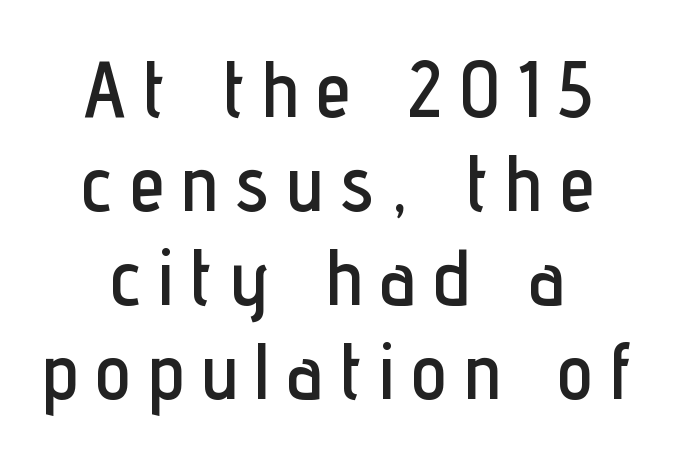
The image shows 79 px condensed sans-serif type, upright; set centered, line spacing 1.19x, unusually wide letter spacing (+0.23 em), not underlined; low stroke contrast and a medium x-height.
